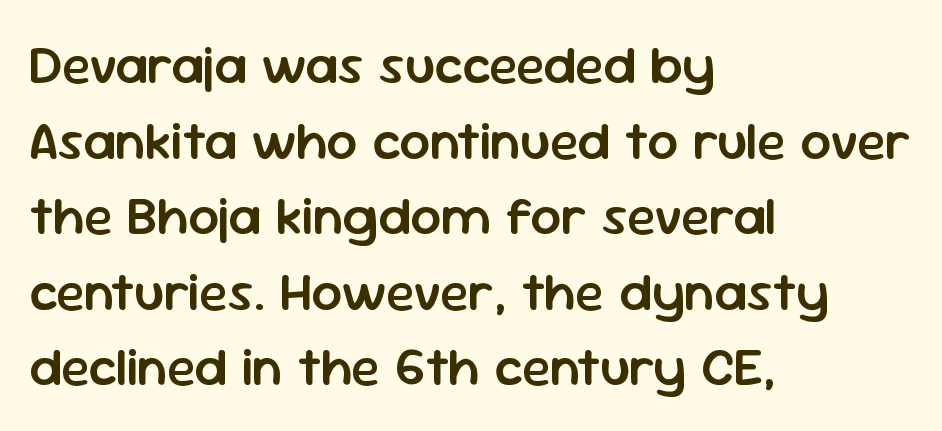
Q: Is the text bold? A: Semi-bold.
Q: Is the text italic (slanted)? A: No, it is upright.
Q: Is the typeface a serif or a sans-serif typeface? A: Sans-serif.
Q: Is the text underlined? A: No.
Q: How is the paragraph aligned? A: Left-aligned.
Q: Is the spacing between letters normal or unusually wide? A: Normal.
Q: Is the spacing between lines tight, normal or loose? A: Normal.
Q: Width (condensed, normal, or wide)? A: Normal.
Q: Stroke contrast? A: Low.
Q: x-height? A: Medium.
Q: Monospaced? A: No.
